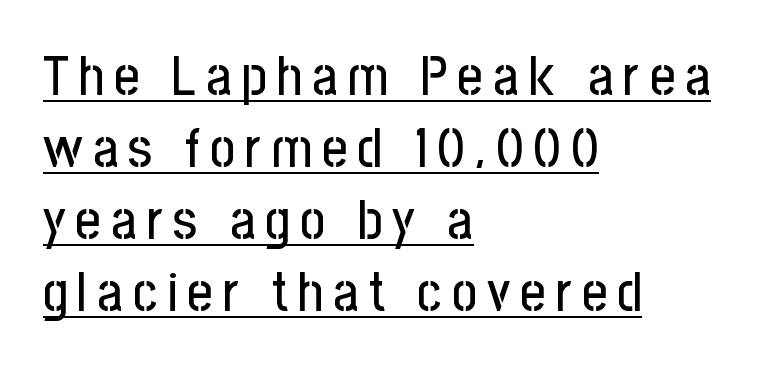
{"serif": "no", "italic": "no", "width": "condensed", "stroke_contrast": "low", "x_height": "medium", "monospaced": "no", "underline": "yes", "align": "left", "line_spacing": "normal", "line_spacing_ratio": 1.31, "glyph_px": 55}
